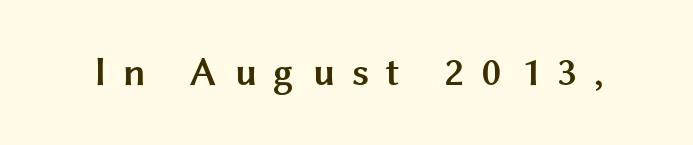
The image shows 41 px semibold sans-serif type, upright; set unusually wide letter spacing (+0.44 em), not underlined; medium stroke contrast and a medium x-height.
